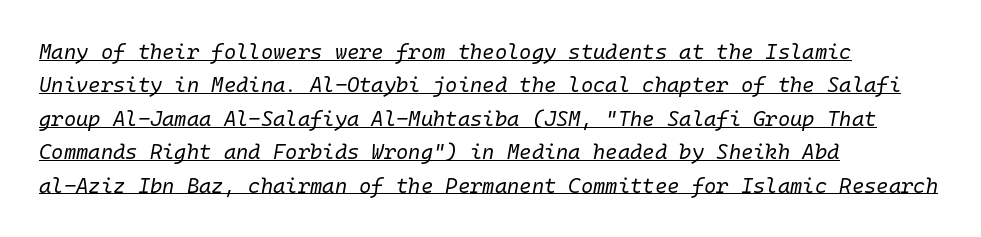
The image shows 21 px text type, italic (leaning right); set left-aligned, normal line spacing (1.59x), normal letter spacing, underlined.
